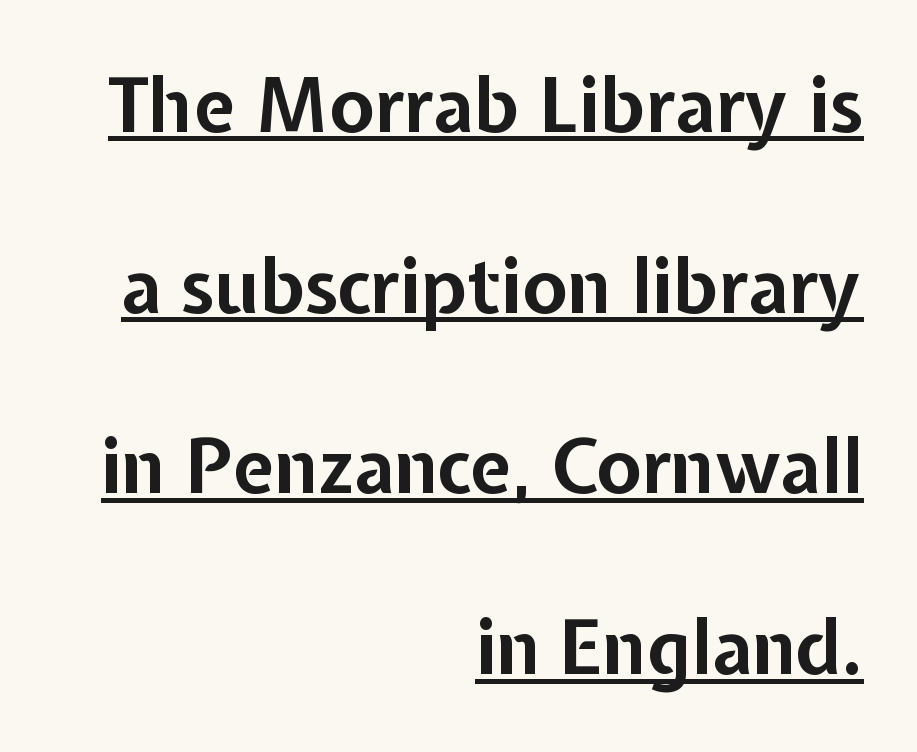
{"serif": "no", "italic": "no", "bold": "yes", "weight": "bold", "width": "normal", "stroke_contrast": "low", "x_height": "medium", "monospaced": "no", "underline": "yes", "align": "right", "line_spacing": "loose", "line_spacing_ratio": 2.41, "letter_spacing": "normal", "letter_spacing_em": 0.0, "glyph_px": 75}
